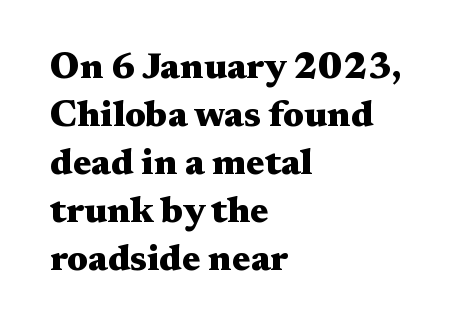
Proportional: the letters do not fall into vertical columns. The sample has been set heavy, in full bold. Short note: letters normally spaced. Short and long lines alike share a common starting point at left.
